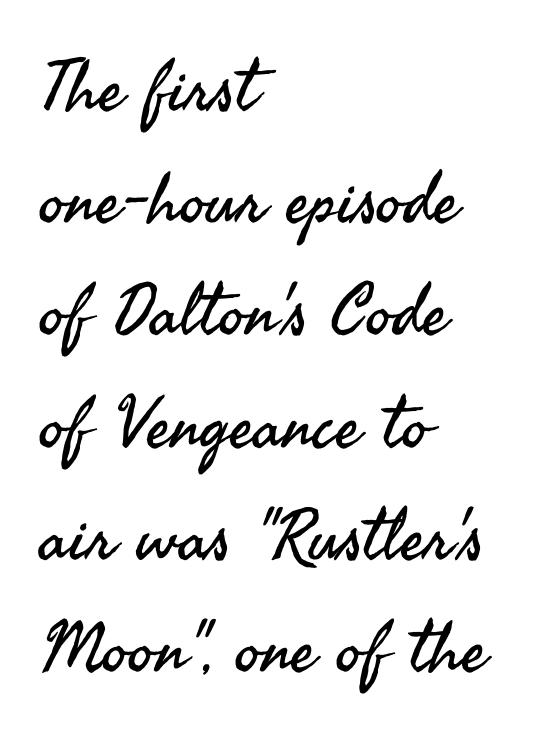
Q: Is the text bold? A: No.
Q: Is the text italic (slanted)? A: Yes.
Q: Is the typeface a serif or a sans-serif typeface? A: Sans-serif.
Q: Is the text underlined? A: No.
Q: How is the paragraph aligned? A: Left-aligned.
Q: Is the spacing between letters normal or unusually wide? A: Normal.
Q: Is the spacing between lines tight, normal or loose? A: Normal.
Q: Width (condensed, normal, or wide)? A: Normal.
Q: Stroke contrast? A: Medium.
Q: x-height? A: Small.
Q: Monospaced? A: No.
